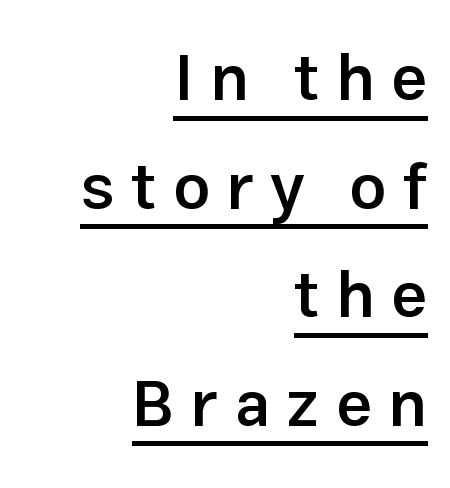
Q: Is the text bold? A: Semi-bold.
Q: Is the text italic (slanted)? A: No, it is upright.
Q: Is the typeface a serif or a sans-serif typeface? A: Sans-serif.
Q: Is the text underlined? A: Yes.
Q: How is the paragraph aligned? A: Right-aligned.
Q: Is the spacing between letters normal or unusually wide? A: Unusually wide.
Q: Is the spacing between lines tight, normal or loose? A: Normal.
Q: Width (condensed, normal, or wide)? A: Normal.
Q: Stroke contrast? A: Low.
Q: x-height? A: Medium.
Q: Monospaced? A: No.
